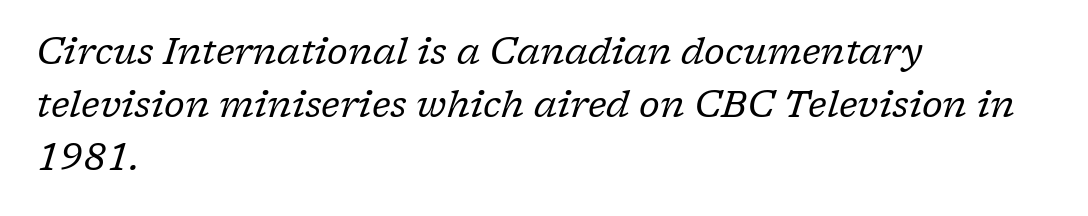
The image shows 37 px regular-weight serif type, italic (leaning right); set left-aligned, normal line spacing (1.43x), normal letter spacing, not underlined; low stroke contrast and a medium x-height.
